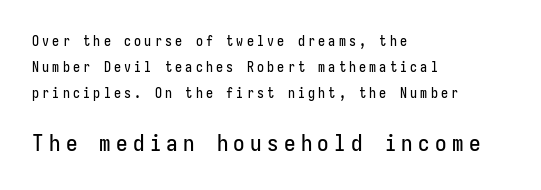
The image shows 23 px text type, upright; set left-aligned, line spacing 1.84x, unusually wide letter spacing (+0.23 em), not underlined; the second (bottom) block is 1.64x larger.
